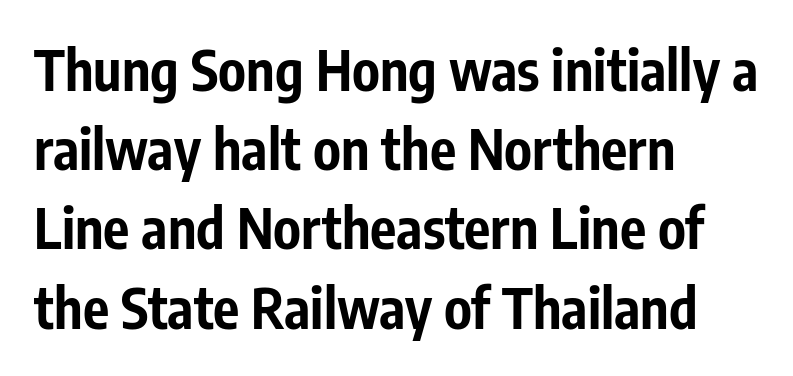
{"serif": "no", "italic": "no", "bold": "yes", "weight": "bold", "width": "condensed", "stroke_contrast": "low", "x_height": "medium", "monospaced": "no", "underline": "no", "align": "left", "line_spacing": "normal", "line_spacing_ratio": 1.44, "letter_spacing": "normal", "letter_spacing_em": 0.0, "glyph_px": 55}
